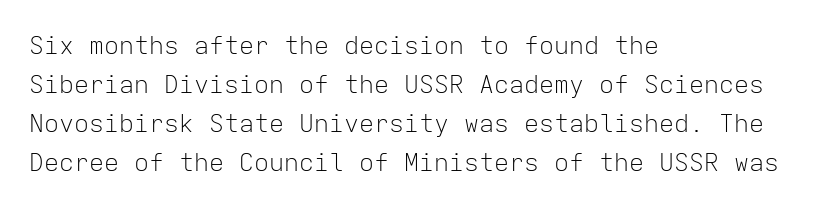
The space between consecutive lines is moderate. In terms of letterspacing, this is plain default setting. This rendering features lettering with no underline. Is the stroke heavy? The answer is a plain regular-or-lighter.
